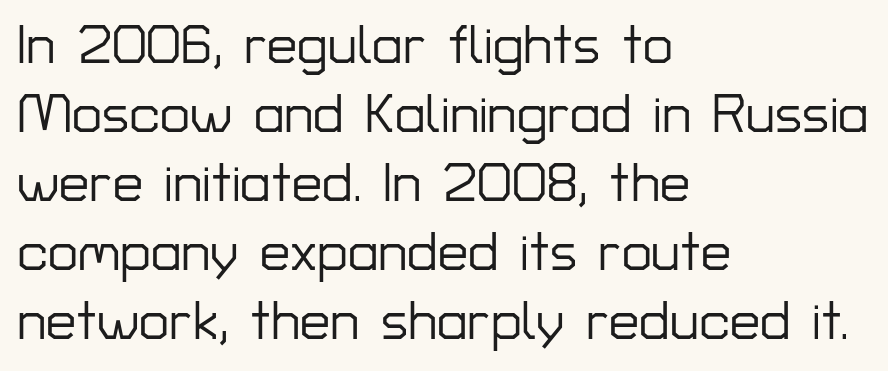
{"serif": "no", "italic": "no", "width": "normal", "stroke_contrast": "low", "x_height": "medium", "monospaced": "no", "underline": "no", "align": "left", "line_spacing": "normal", "line_spacing_ratio": 1.28, "letter_spacing": "normal", "letter_spacing_em": 0.0, "glyph_px": 54}
